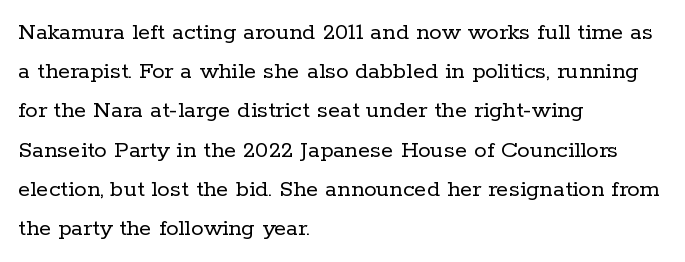
Is this a heavy cut? Hardly; it is regular or lighter. In CSS terms this would be text-align: left. Words appear dense and cohesive because spacing is normal. The gap between lines stays unmarked. Reading down the column, the eye jumps a familiar distance to each next line. This is roman type, the default non-slanted kind.
